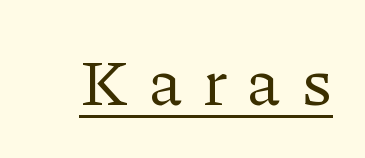
The image shows 64 px regular-weight serif type, upright; set unusually wide letter spacing (+0.31 em), underlined; low stroke contrast and a medium x-height.
